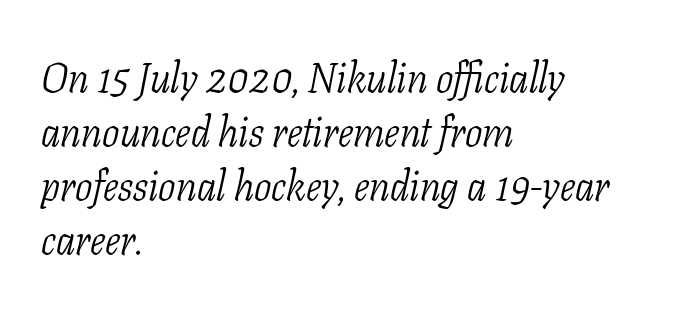
The image shows 41 px light, condensed serif type, italic (leaning right); set left-aligned, normal line spacing (1.32x), normal letter spacing, not underlined; low stroke contrast and a medium x-height.
